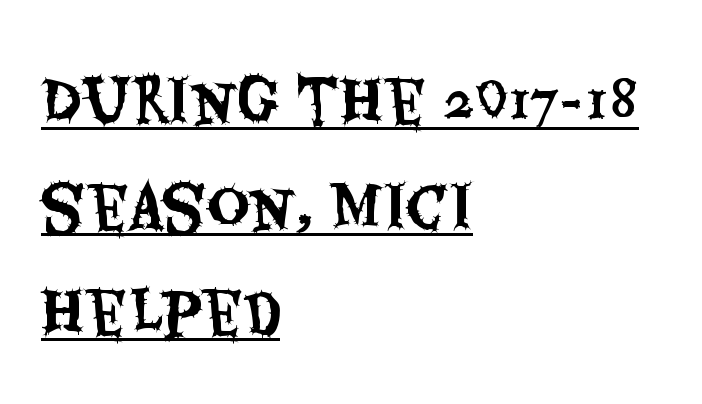
The image shows 58 px condensed sans-serif type, upright; set left-aligned, line spacing 1.82x, normal letter spacing, underlined; medium stroke contrast and a large x-height.
